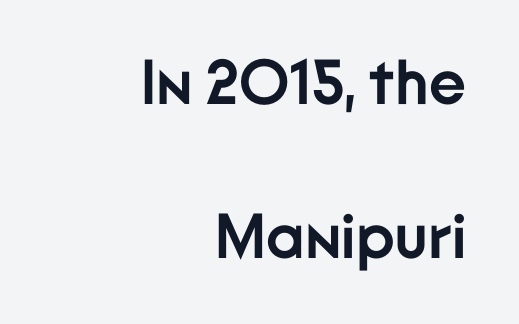
The image shows 63 px semibold sans-serif type, upright; set right-aligned, loose line spacing (2.44x), normal letter spacing, not underlined; low stroke contrast and a medium x-height.
